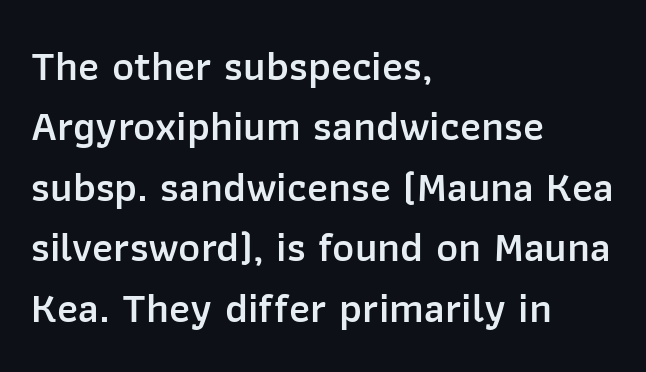
{"serif": "no", "italic": "no", "bold": "semi", "weight": "semibold", "width": "normal", "stroke_contrast": "low", "x_height": "medium", "monospaced": "no", "underline": "no", "align": "left", "line_spacing": "normal", "line_spacing_ratio": 1.44, "letter_spacing": "normal", "letter_spacing_em": 0.0, "glyph_px": 42}
